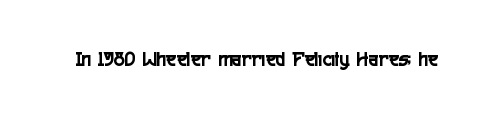
Q: Is the text italic (slanted)? A: No, it is upright.
Q: Is the text underlined? A: No.
Q: Is the spacing between letters normal or unusually wide? A: Normal.
